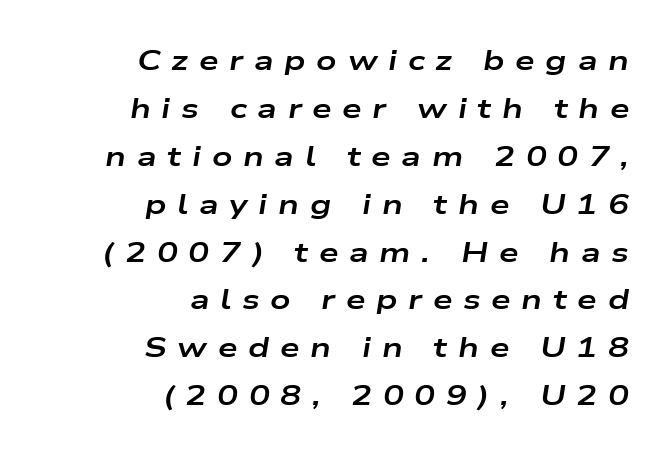
Q: Is the text bold? A: Yes.
Q: Is the text italic (slanted)? A: Yes, it leans right by about 9 degrees.
Q: Is the text underlined? A: No.
Q: How is the paragraph aligned? A: Right-aligned.
Q: Is the spacing between letters normal or unusually wide? A: Unusually wide.
Q: Width (condensed, normal, or wide)? A: Wide.
Q: Stroke contrast? A: Low.
Q: x-height? A: Medium.
Q: Monospaced? A: No.
